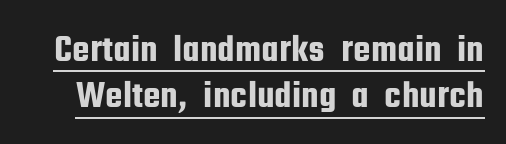
The image shows 39 px condensed sans-serif type, upright; set line spacing 1.19x, normal letter spacing, underlined; low stroke contrast and a medium x-height.
